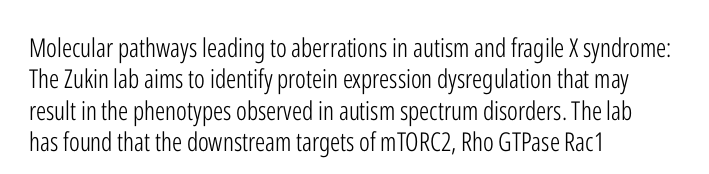
{"italic": "no", "bold": "no", "underline": "no", "align": "left", "line_spacing_ratio": 1.21, "letter_spacing": "normal", "letter_spacing_em": 0.0, "glyph_px": 26}
